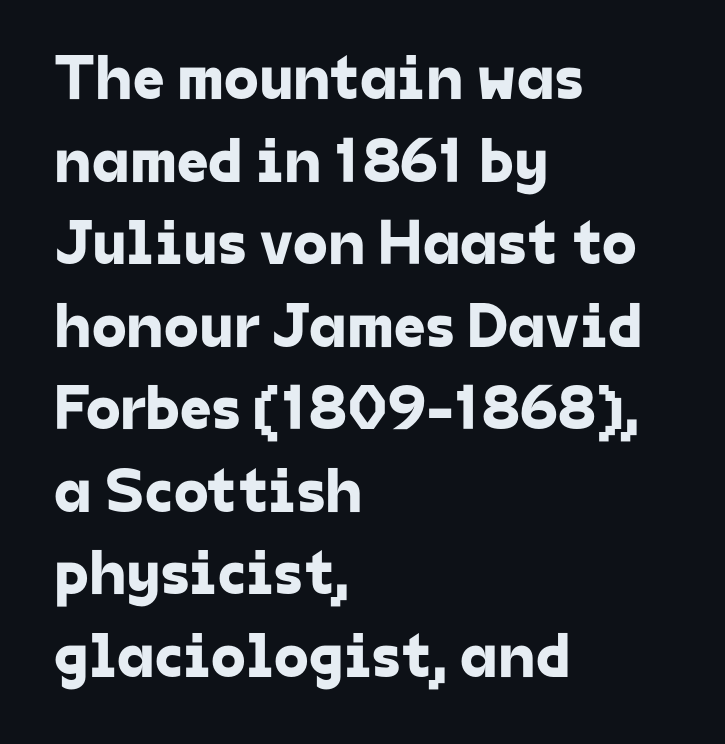
{"serif": "no", "width": "normal", "stroke_contrast": "low", "x_height": "medium", "monospaced": "no", "underline": "no", "align": "left", "line_spacing": "normal", "line_spacing_ratio": 1.31, "letter_spacing": "normal", "letter_spacing_em": 0.0, "glyph_px": 63}
